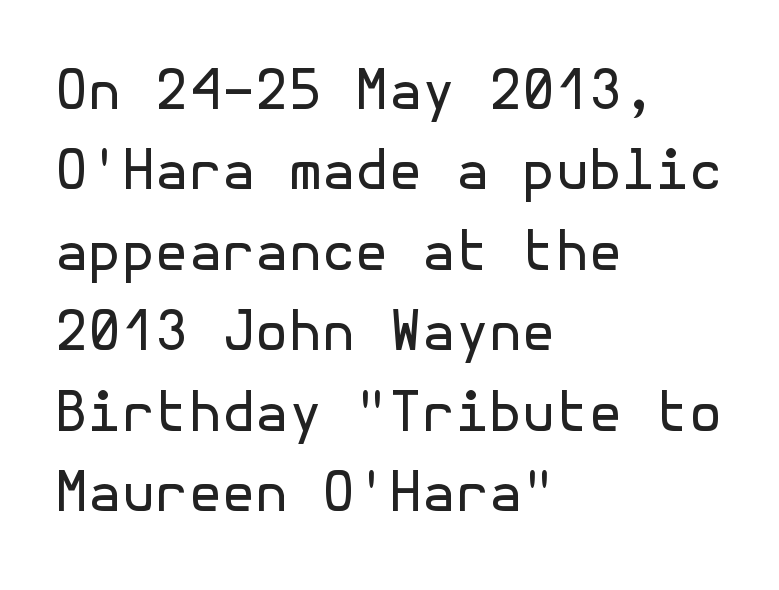
The image shows 54 px regular-weight sans-serif type, upright; set left-aligned, normal line spacing (1.49x), normal letter spacing, not underlined; a medium x-height.
